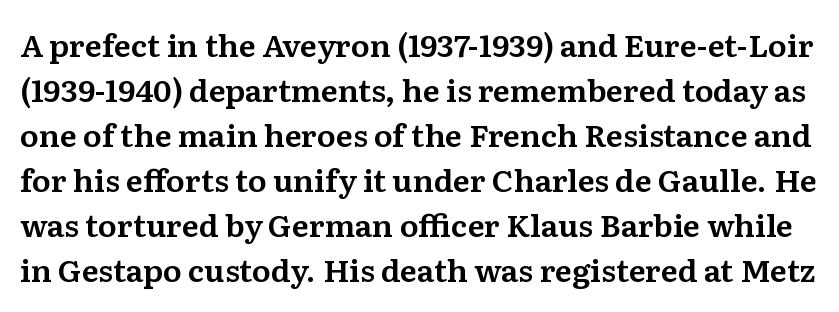
{"serif": "yes", "italic": "no", "width": "normal", "stroke_contrast": "medium", "x_height": "medium", "monospaced": "no", "underline": "no", "line_spacing": "normal", "line_spacing_ratio": 1.45, "letter_spacing": "normal", "letter_spacing_em": 0.0, "glyph_px": 31}
